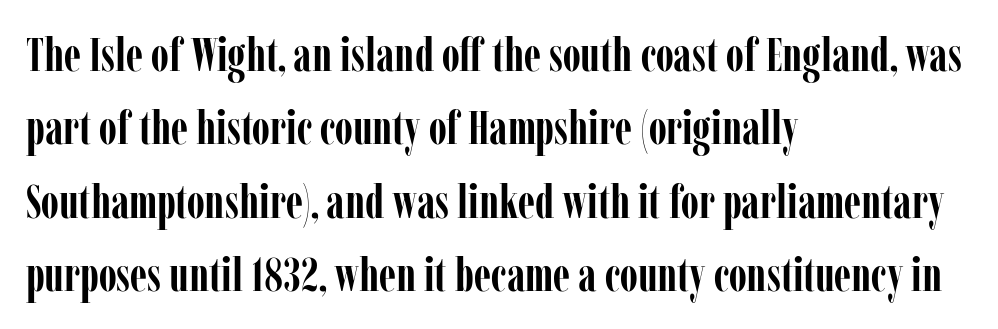
The image shows 47 px semibold, condensed serif type, upright; set left-aligned, normal line spacing (1.56x), normal letter spacing, not underlined; low stroke contrast and a medium x-height.
